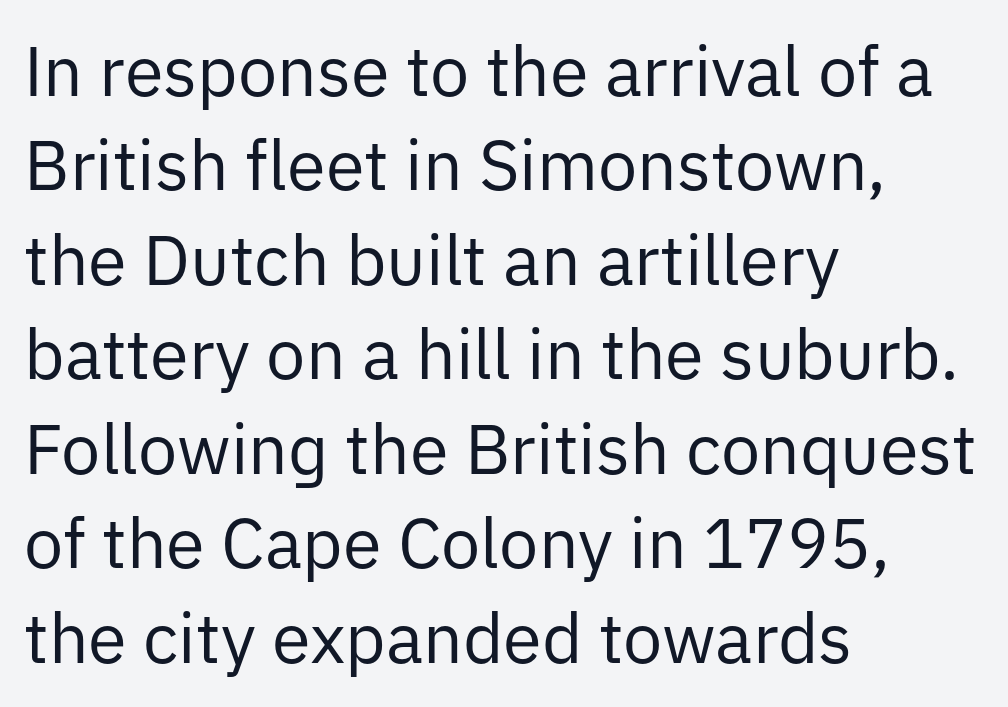
{"serif": "no", "italic": "no", "bold": "no", "weight": "regular", "width": "normal", "stroke_contrast": "low", "x_height": "medium", "monospaced": "no", "underline": "no", "align": "left", "line_spacing": "normal", "line_spacing_ratio": 1.35, "letter_spacing": "normal", "letter_spacing_em": 0.0, "glyph_px": 70}
